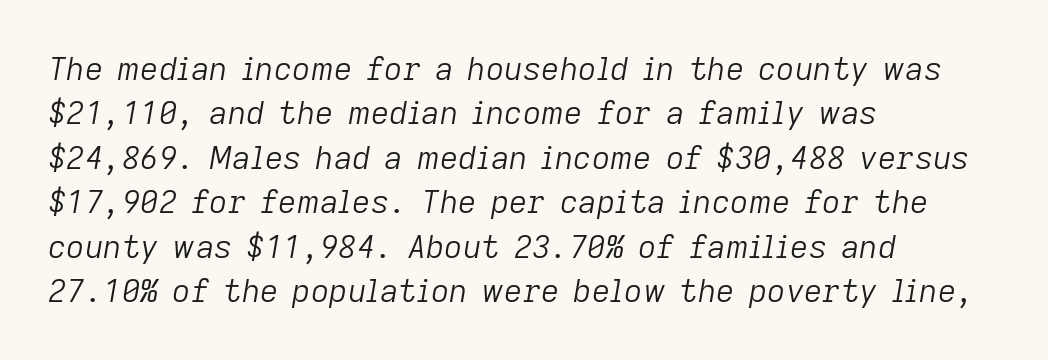
The image shows 32 px light type, italic (leaning right); set left-aligned, normal line spacing (1.39x), normal letter spacing, not underlined; low stroke contrast and a medium x-height.
